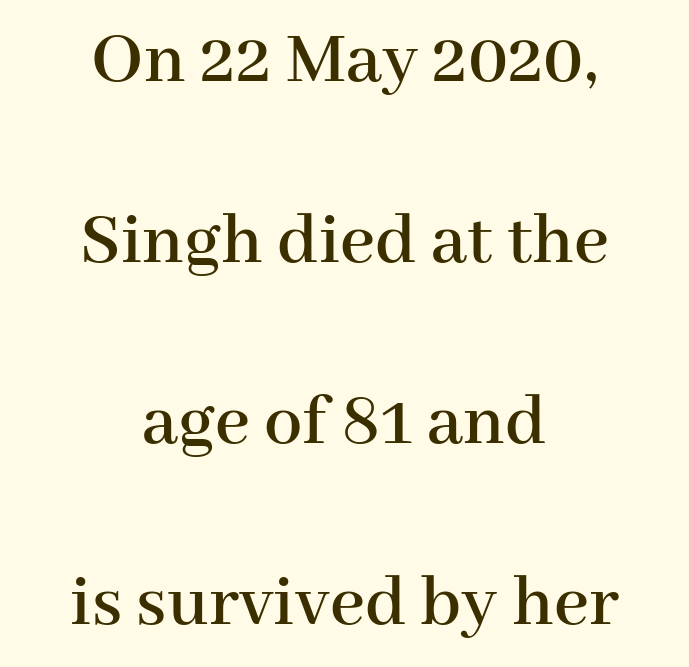
Casual observation: everything's sitting right in the middle. The passage shown is typeset with a serif family. The passage shown is typed in a proportional face where columns would drift. The designer dialed line spacing up above the default.
